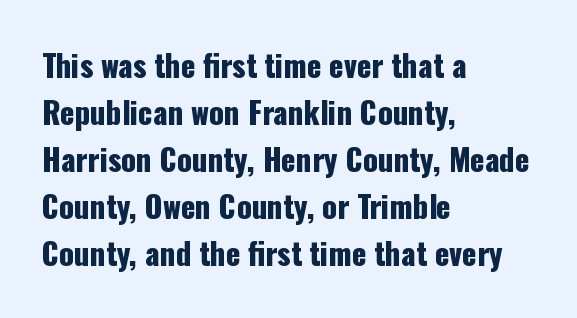
Proportional: the letters do not fall into vertical columns. The lines in this sample share a left origin and differ only in where they stop. Has an underline been added? It has not. The face used here is rendered with its standard letterfit.
